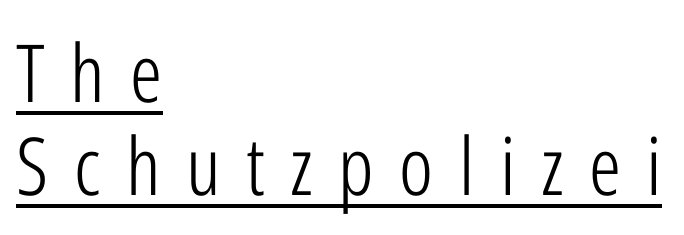
Q: Is the text bold? A: No.
Q: Is the text italic (slanted)? A: No, it is upright.
Q: Is the typeface a serif or a sans-serif typeface? A: Sans-serif.
Q: Is the text underlined? A: Yes.
Q: How is the paragraph aligned? A: Left-aligned.
Q: Is the spacing between letters normal or unusually wide? A: Unusually wide.
Q: Width (condensed, normal, or wide)? A: Condensed.
Q: Stroke contrast? A: Low.
Q: x-height? A: Medium.
Q: Monospaced? A: No.
